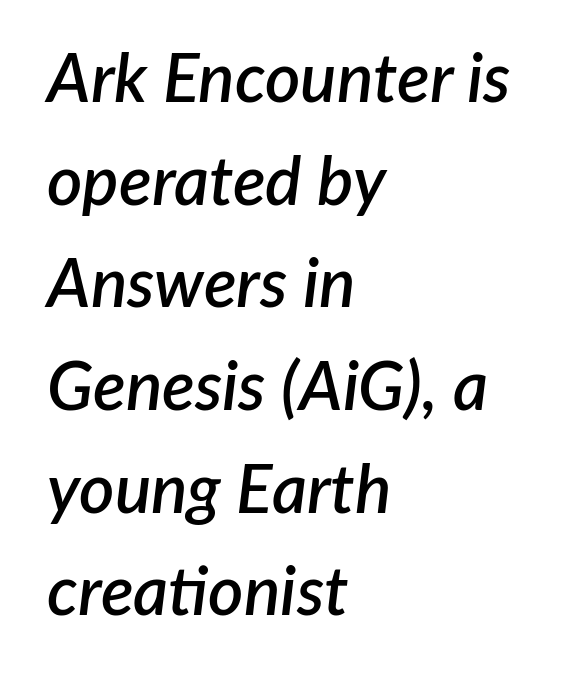
The image shows 68 px semibold type, italic (leaning right); set left-aligned, normal line spacing (1.51x), normal letter spacing, not underlined; low stroke contrast and a medium x-height.
